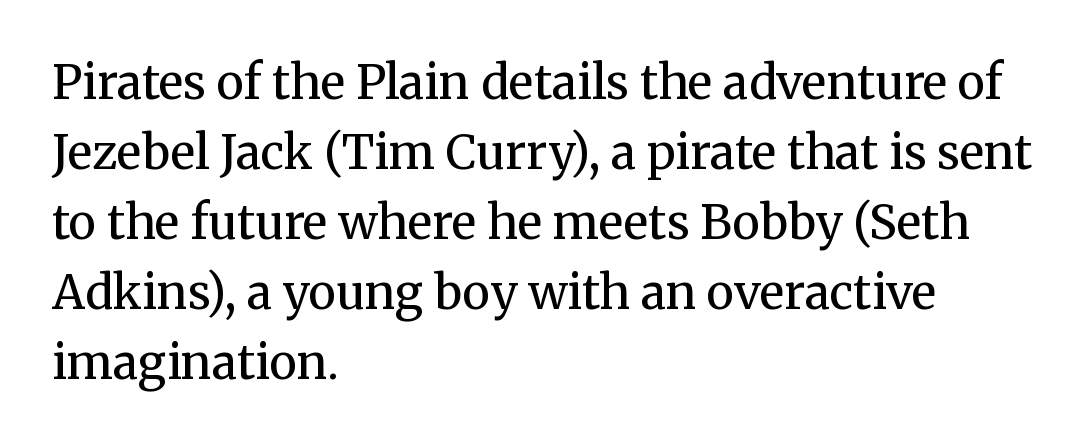
{"serif": "yes", "italic": "no", "bold": "no", "weight": "regular", "width": "normal", "stroke_contrast": "medium", "x_height": "medium", "monospaced": "no", "underline": "no", "align": "left", "line_spacing": "normal", "line_spacing_ratio": 1.49, "letter_spacing": "normal", "letter_spacing_em": 0.0, "glyph_px": 47}
